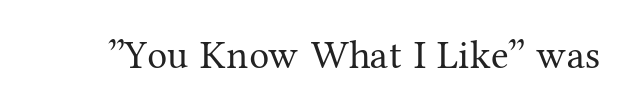
Q: Is the text bold? A: No.
Q: Is the text italic (slanted)? A: No, it is upright.
Q: Is the typeface a serif or a sans-serif typeface? A: Serif.
Q: Is the text underlined? A: No.
Q: Is the spacing between letters normal or unusually wide? A: Normal.
Q: Width (condensed, normal, or wide)? A: Normal.
Q: Stroke contrast? A: Medium.
Q: x-height? A: Medium.
Q: Monospaced? A: No.
